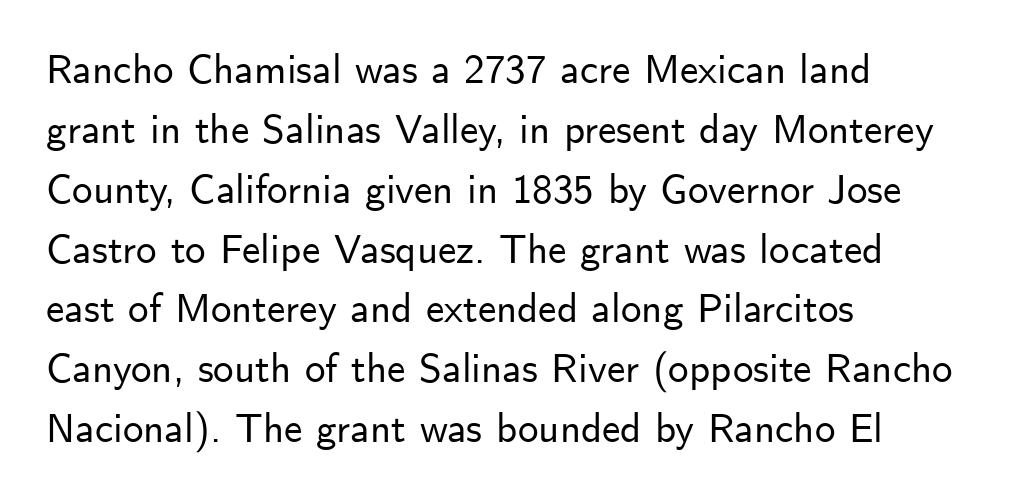
Q: Is the text italic (slanted)? A: No, it is upright.
Q: Is the typeface a serif or a sans-serif typeface? A: Sans-serif.
Q: Is the text underlined? A: No.
Q: How is the paragraph aligned? A: Left-aligned.
Q: Is the spacing between letters normal or unusually wide? A: Normal.
Q: Is the spacing between lines tight, normal or loose? A: Normal.
Q: Width (condensed, normal, or wide)? A: Normal.
Q: Stroke contrast? A: Low.
Q: x-height? A: Small.
Q: Monospaced? A: No.
